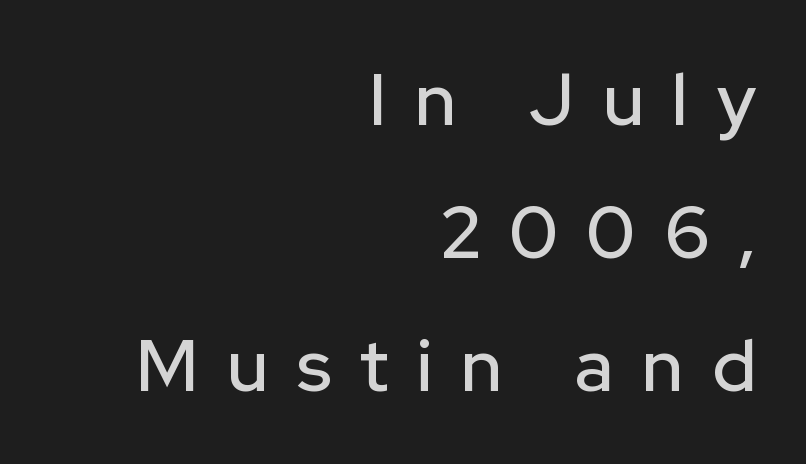
Q: Is the text italic (slanted)? A: No, it is upright.
Q: Is the typeface a serif or a sans-serif typeface? A: Sans-serif.
Q: Is the text underlined? A: No.
Q: How is the paragraph aligned? A: Right-aligned.
Q: Is the spacing between letters normal or unusually wide? A: Unusually wide.
Q: Width (condensed, normal, or wide)? A: Normal.
Q: Stroke contrast? A: Low.
Q: x-height? A: Medium.
Q: Monospaced? A: No.
